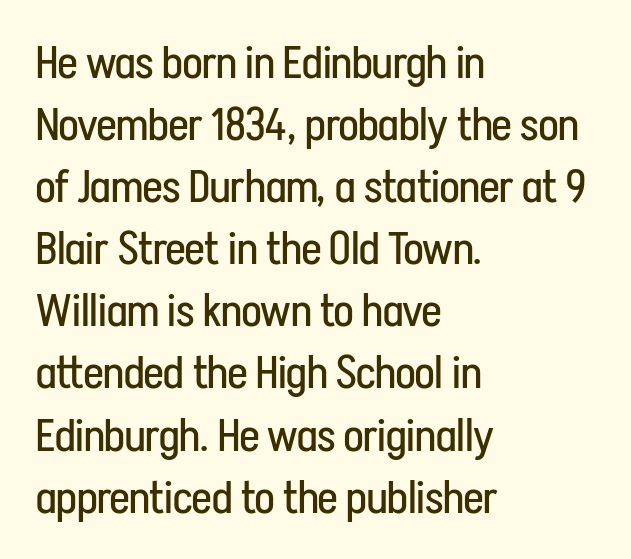
The image shows 46 px regular-weight, condensed sans-serif type, upright; set left-aligned, normal line spacing (1.35x), normal letter spacing, not underlined; low stroke contrast and a medium x-height.
